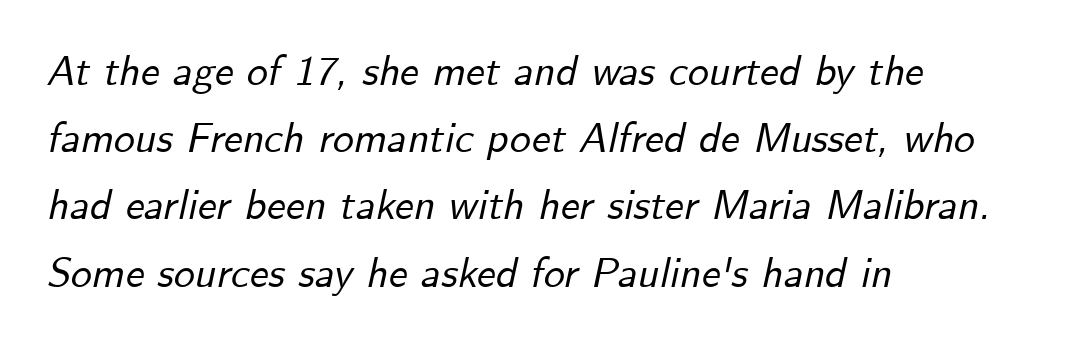
{"italic": "yes", "lean": "right", "slant_degrees": 12, "width": "normal", "stroke_contrast": "low", "x_height": "small", "monospaced": "no", "underline": "no", "align": "left", "line_spacing": "normal", "line_spacing_ratio": 1.6, "letter_spacing": "normal", "letter_spacing_em": 0.0, "glyph_px": 42}
